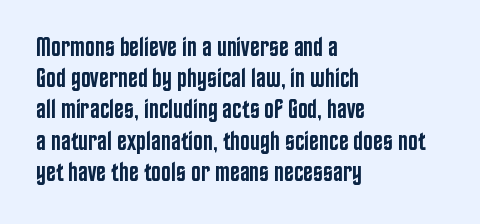
One-word summary of the alignment: left. Anything drawn beneath the words? Only blank space. Style check: upright. Each word holds together tightly as a unit, with standard inter-letter gaps. A semibold gives these letters moderate extra thickness, short of bold.
